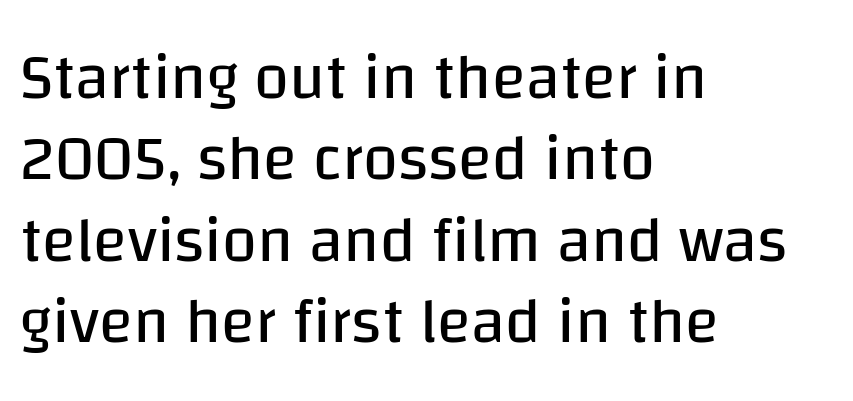
Q: Is the text bold? A: No.
Q: Is the text italic (slanted)? A: No, it is upright.
Q: Is the typeface a serif or a sans-serif typeface? A: Sans-serif.
Q: Is the text underlined? A: No.
Q: How is the paragraph aligned? A: Left-aligned.
Q: Is the spacing between letters normal or unusually wide? A: Normal.
Q: Is the spacing between lines tight, normal or loose? A: Normal.
Q: Width (condensed, normal, or wide)? A: Normal.
Q: Stroke contrast? A: Low.
Q: x-height? A: Large.
Q: Monospaced? A: No.
